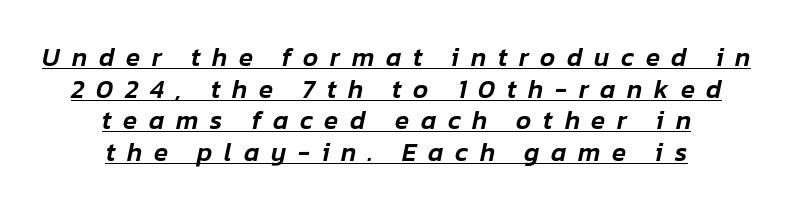
{"italic": "yes", "lean": "right", "slant_degrees": 12, "underline": "yes", "align": "center", "line_spacing_ratio": 1.22, "letter_spacing": "wide", "letter_spacing_em": 0.45, "glyph_px": 26}
